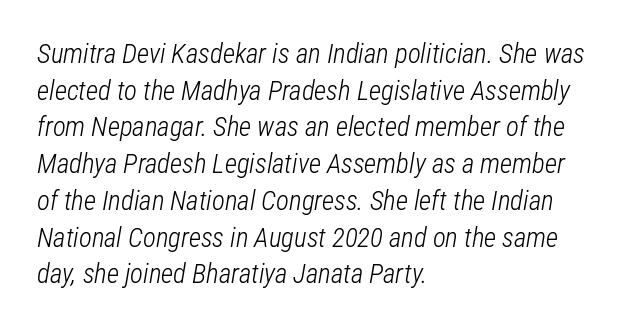
Q: Is the text bold? A: No.
Q: Is the text italic (slanted)? A: Yes, it leans right by about 12 degrees.
Q: Is the text underlined? A: No.
Q: How is the paragraph aligned? A: Left-aligned.
Q: Is the spacing between letters normal or unusually wide? A: Normal.
Q: Is the spacing between lines tight, normal or loose? A: Normal.
